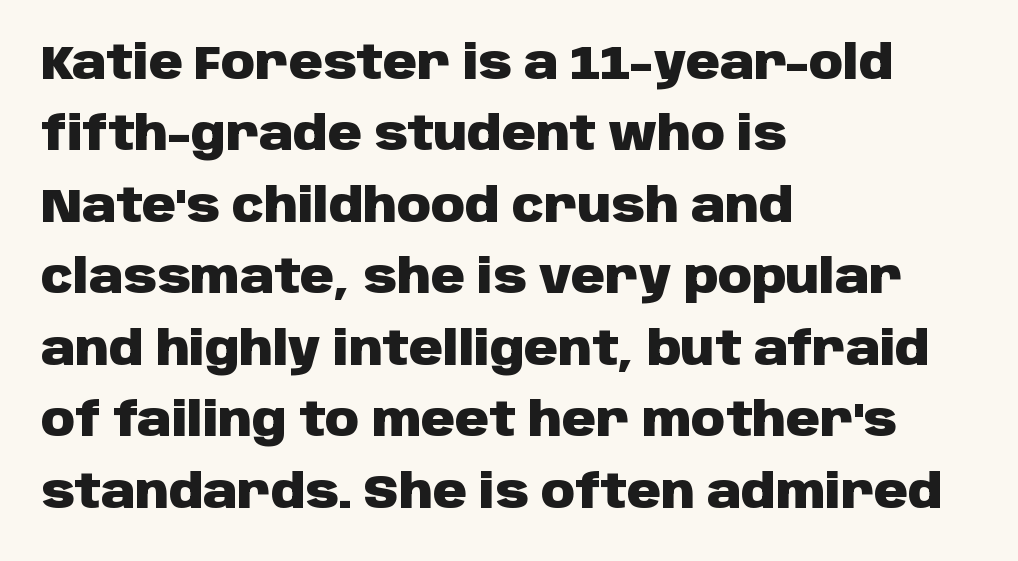
The image shows 47 px heavy sans-serif type, upright; set left-aligned, normal line spacing (1.52x), normal letter spacing, not underlined; low stroke contrast and a large x-height.
